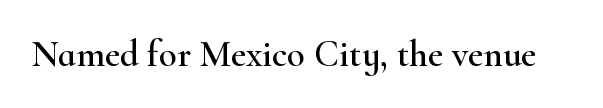
Q: Is the text italic (slanted)? A: No, it is upright.
Q: Is the typeface a serif or a sans-serif typeface? A: Serif.
Q: Is the text underlined? A: No.
Q: Is the spacing between letters normal or unusually wide? A: Normal.
Q: Width (condensed, normal, or wide)? A: Wide.
Q: Stroke contrast? A: High.
Q: x-height? A: Small.
Q: Monospaced? A: No.
